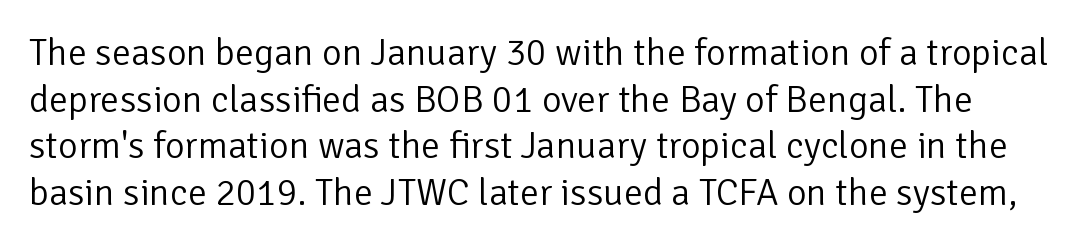
Q: Is the text bold? A: No.
Q: Is the text italic (slanted)? A: No, it is upright.
Q: Is the typeface a serif or a sans-serif typeface? A: Sans-serif.
Q: Is the text underlined? A: No.
Q: Is the spacing between letters normal or unusually wide? A: Normal.
Q: Width (condensed, normal, or wide)? A: Normal.
Q: Stroke contrast? A: Low.
Q: x-height? A: Medium.
Q: Monospaced? A: No.
